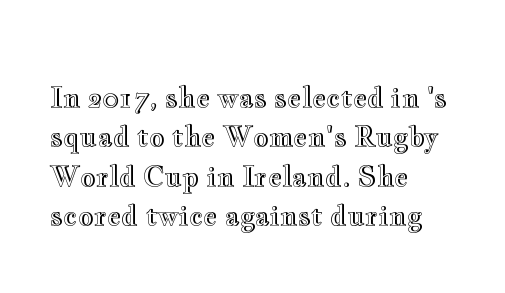
The image shows 27 px text type, upright; set left-aligned, normal line spacing (1.46x), normal letter spacing, not underlined.
